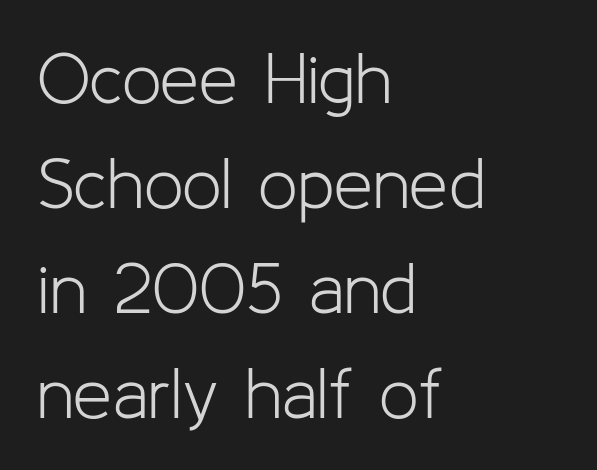
Inter-character spacing is left at the font's built-in metrics. Leftover space on each line is placed entirely after the last word. Quick note: not italic, upright. Evenly set lines give the paragraph a standard silhouette. The letters advance in unequal steps, a hallmark of proportional type.
